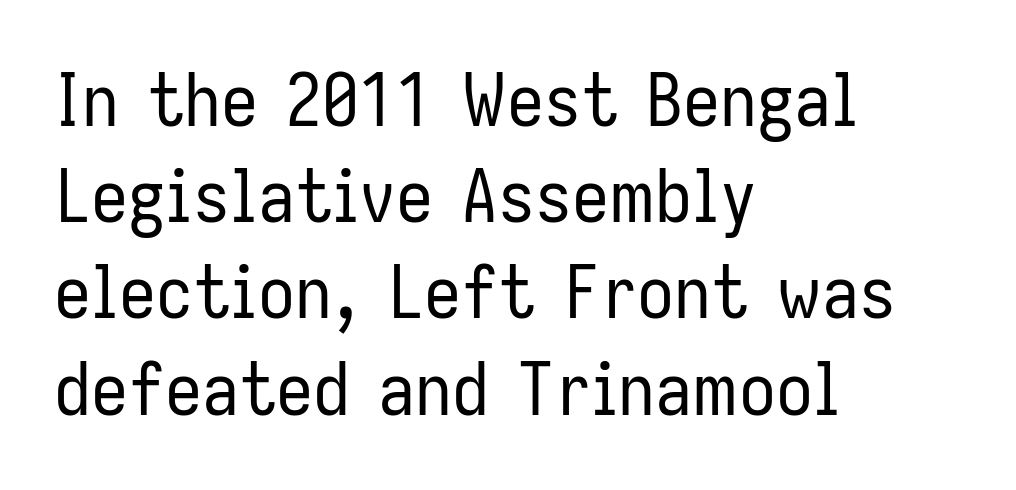
Do the characters align in a grid? No, the font is proportional. The face used here is rendered with its standard letterfit. Regarding serifs, this sample does without them. Descender tails drop into unmarked territory. Regular leading.
